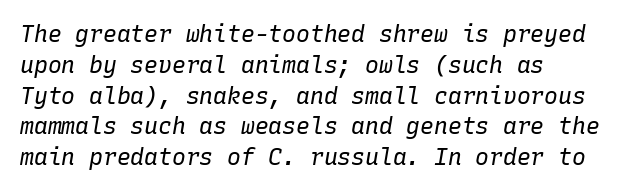
The letters sit at their default tracking, neither squeezed nor spread. The typesetter chose a ragged-right arrangement here. Check under the words: just untouched page. Italic: yes, the glyphs are oblique.
